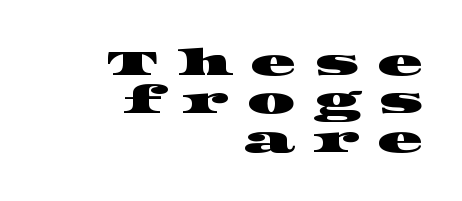
Think of a printed novel: that variable character pitch is what you see here. Anything drawn beneath the words? Only blank space. This rendering uses right alignment, leaving the left contour irregular. Substantial extra tracking has been applied to these lines. Leading: reduced.
